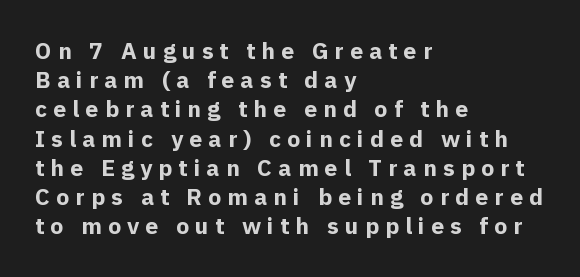
The image shows 23 px bold type, upright; set left-aligned, normal line spacing (1.27x), unusually wide letter spacing (+0.27 em), not underlined.
